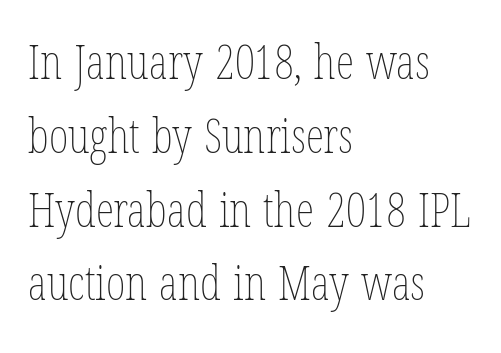
The image shows 47 px thin, condensed type, upright; set left-aligned, normal line spacing (1.57x), normal letter spacing, not underlined; low stroke contrast and a medium x-height.
